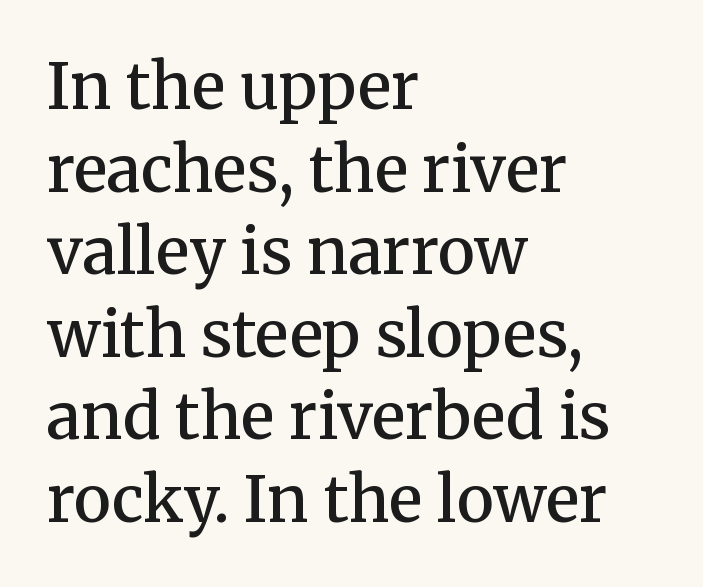
The passage shown stacks its lines at a standard gap. The passage shown is semibold, sitting just below true bold. The tracking reads as untouched default to a designer's eye. The passage shown is typeset with a serif family.
